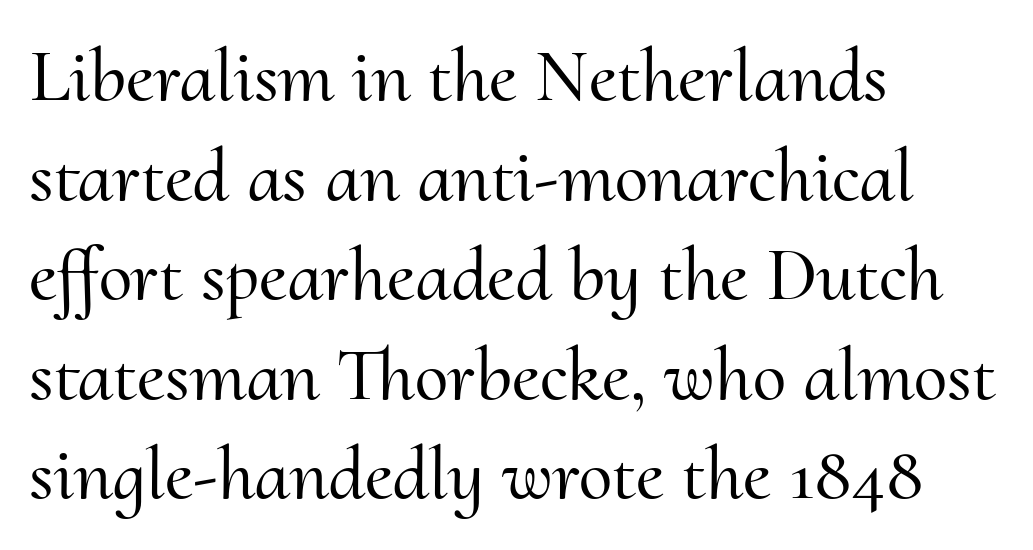
{"serif": "yes", "italic": "no", "width": "normal", "stroke_contrast": "medium", "x_height": "small", "monospaced": "no", "underline": "no", "align": "left", "line_spacing": "normal", "line_spacing_ratio": 1.31, "letter_spacing": "normal", "letter_spacing_em": 0.0, "glyph_px": 76}
